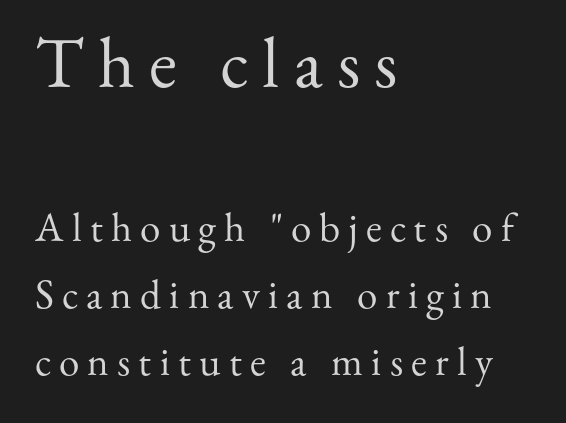
Q: Is the text bold? A: No.
Q: Is the text italic (slanted)? A: No, it is upright.
Q: Is the typeface a serif or a sans-serif typeface? A: Serif.
Q: Is the text underlined? A: No.
Q: How is the paragraph aligned? A: Left-aligned.
Q: Is the spacing between letters normal or unusually wide? A: Unusually wide.
Q: Is the spacing between lines tight, normal or loose? A: Normal.
Q: Which block of text is set in a larger size, the first (top) or the second (bottom)? A: The first (top) one.
Q: Width (condensed, normal, or wide)? A: Normal.
Q: Stroke contrast? A: Medium.
Q: x-height? A: Small.
Q: Monospaced? A: No.
